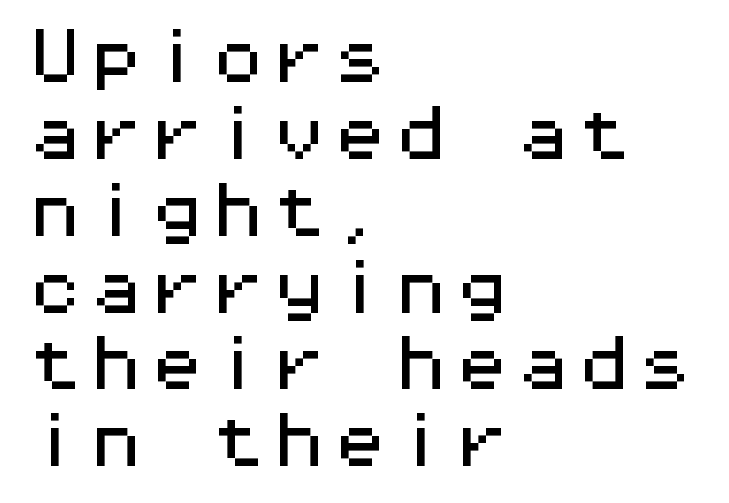
{"serif": "no", "italic": "no", "width": "wide", "stroke_contrast": "medium", "x_height": "medium", "monospaced": "yes", "underline": "no", "align": "left", "line_spacing": "normal", "line_spacing_ratio": 1.26, "letter_spacing": "normal", "letter_spacing_em": 0.0, "glyph_px": 61}
